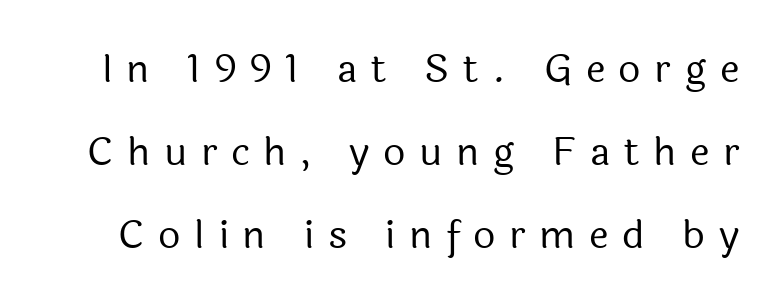
Check where the strokes stop: nothing finishes them off — pure sans. The line texture is sparse and dotted thanks to wide tracking. Think of a printed novel: that variable character pitch is what you see here. This sample trades compactness for vertical openness between lines.
